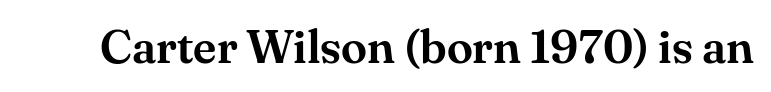
Inter-character spacing is left at the font's built-in metrics. The letters advance in unequal steps, a hallmark of proportional type. A serif font was chosen for this passage. Anything drawn beneath the words? Only blank space.
